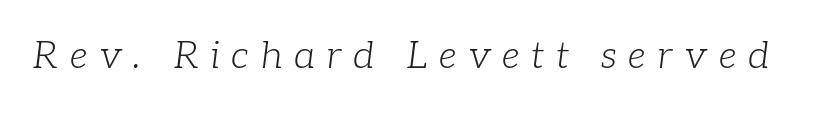
The image shows 38 px light serif type, italic (leaning right); set unusually wide letter spacing (+0.3 em), not underlined; low stroke contrast and a medium x-height.
